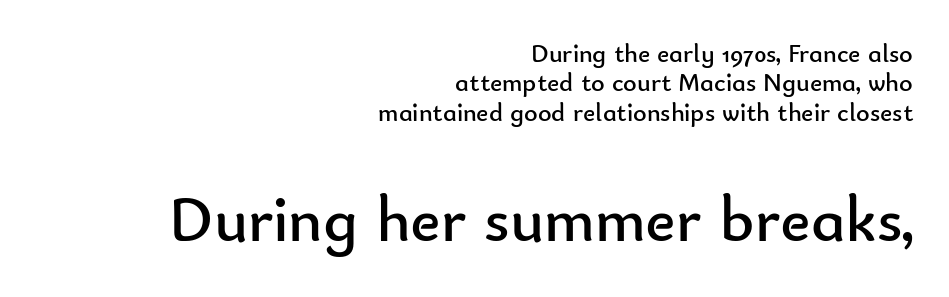
{"serif": "no", "italic": "no", "bold": "no", "weight": "regular", "width": "normal", "stroke_contrast": "low", "x_height": "small", "monospaced": "no", "underline": "no", "align": "right", "line_spacing": "tight", "line_spacing_ratio": 1.13, "letter_spacing": "normal", "letter_spacing_em": 0.0, "larger_block": "second", "size_ratio": 2.5, "glyph_px": 65}
